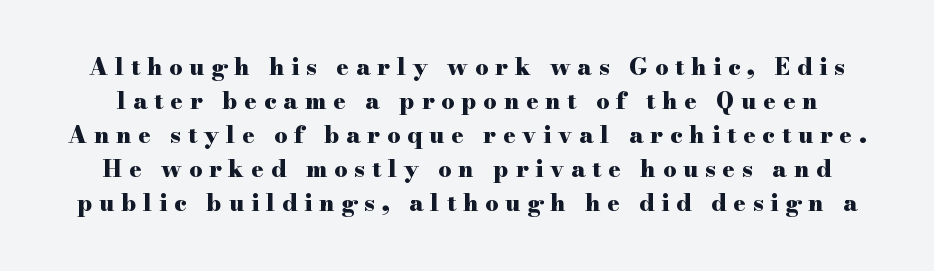
The image shows 23 px bold type, upright; set normal line spacing (1.48x), unusually wide letter spacing (+0.3 em), not underlined.
